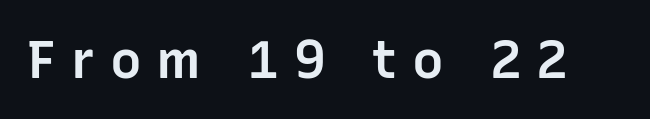
The image shows 53 px semibold sans-serif type, upright; set unusually wide letter spacing (+0.28 em), not underlined; low stroke contrast and a medium x-height.
